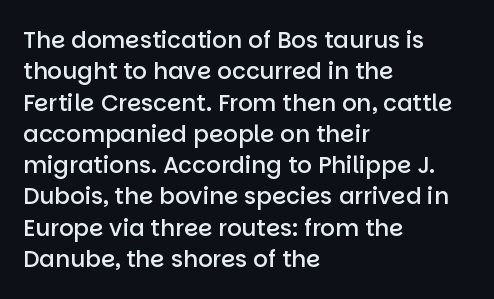
{"italic": "no", "bold": "semi", "underline": "no", "align": "left", "line_spacing": "normal", "line_spacing_ratio": 1.36, "letter_spacing": "normal", "letter_spacing_em": 0.0, "glyph_px": 23}
